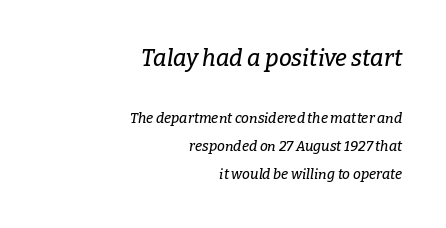
The image shows 23 px text type, italic (leaning right); set right-aligned, loose line spacing (2.02x), normal letter spacing, not underlined; the first (top) block is 1.64x larger.
